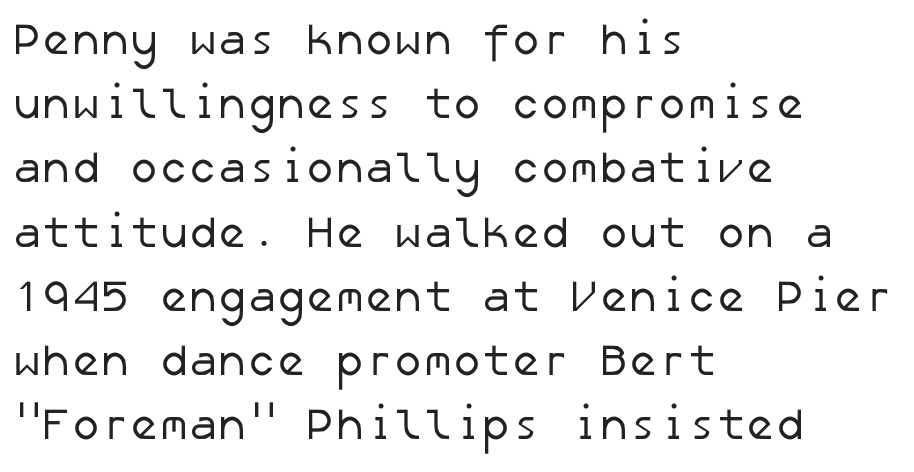
{"serif": "no", "bold": "no", "weight": "regular", "width": "normal", "stroke_contrast": "low", "x_height": "medium", "underline": "no", "align": "left", "line_spacing": "normal", "line_spacing_ratio": 1.46, "letter_spacing": "normal", "letter_spacing_em": 0.0, "glyph_px": 44}
